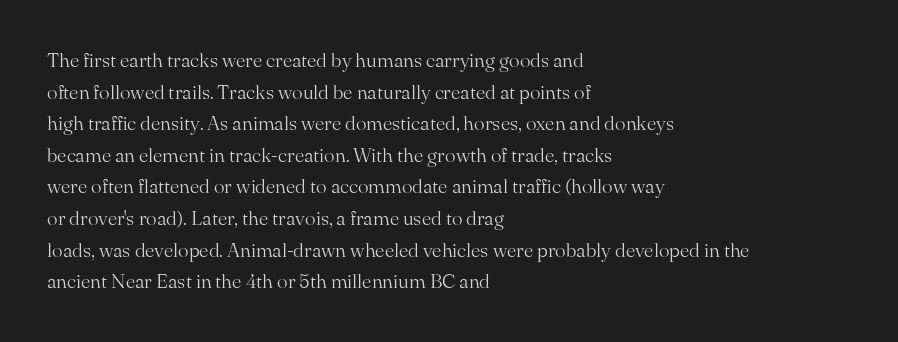
Q: Is the text bold? A: No.
Q: Is the text italic (slanted)? A: No, it is upright.
Q: Is the text underlined? A: No.
Q: How is the paragraph aligned? A: Left-aligned.
Q: Is the spacing between letters normal or unusually wide? A: Normal.
Q: Is the spacing between lines tight, normal or loose? A: Normal.
